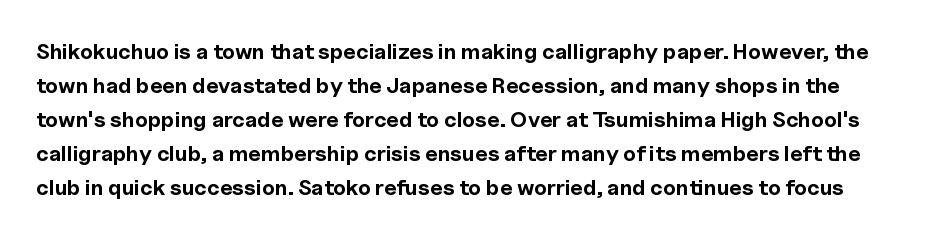
The image shows 22 px bold type, upright; set normal line spacing (1.55x), normal letter spacing, not underlined.
